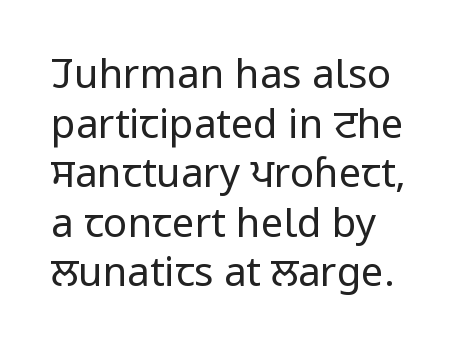
Q: Is the text bold? A: No.
Q: Is the text italic (slanted)? A: No, it is upright.
Q: Is the typeface a serif or a sans-serif typeface? A: Sans-serif.
Q: Is the text underlined? A: No.
Q: Is the spacing between letters normal or unusually wide? A: Normal.
Q: Width (condensed, normal, or wide)? A: Condensed.
Q: Stroke contrast? A: Low.
Q: x-height? A: Large.
Q: Monospaced? A: No.
